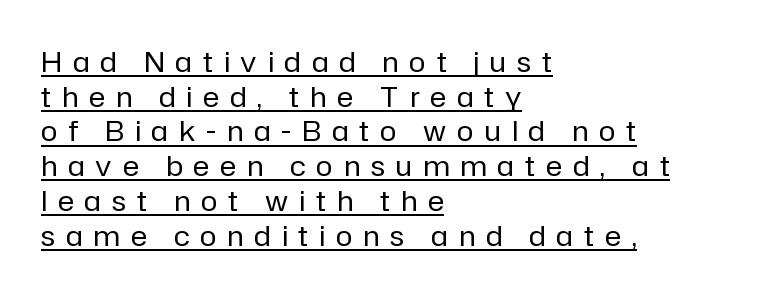
{"serif": "no", "italic": "no", "bold": "no", "weight": "regular", "width": "normal", "stroke_contrast": "low", "x_height": "medium", "monospaced": "no", "underline": "yes", "align": "left", "line_spacing_ratio": 1.24, "letter_spacing": "wide", "letter_spacing_em": 0.39, "glyph_px": 28}
